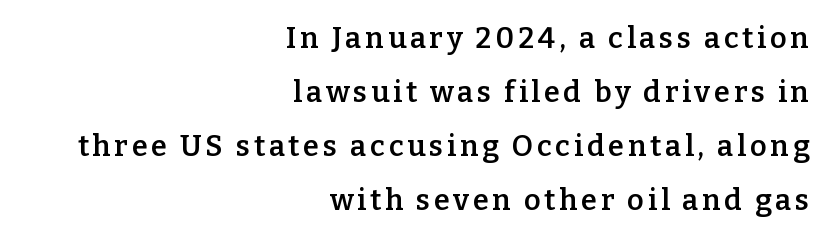
This rendering uses right alignment, leaving the left contour irregular. Unlike italic type, these characters show no tilt at all. This sample has the flowing, uneven cadence of proportional lettering. This is moderately heavy type, rendered in semibold.
